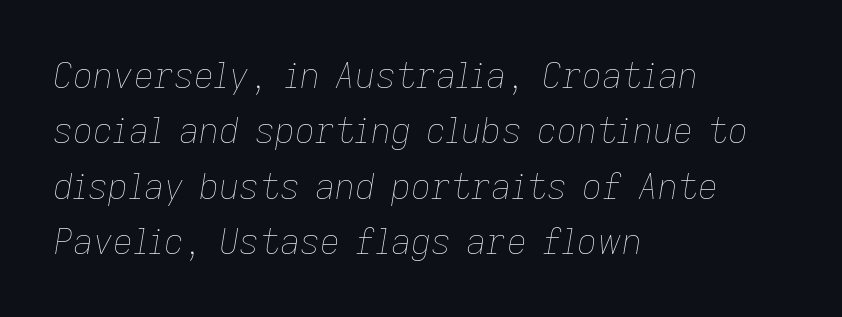
The image shows 35 px thin type, italic (leaning right); set left-aligned, normal line spacing (1.58x), normal letter spacing, not underlined; low stroke contrast and a medium x-height.
